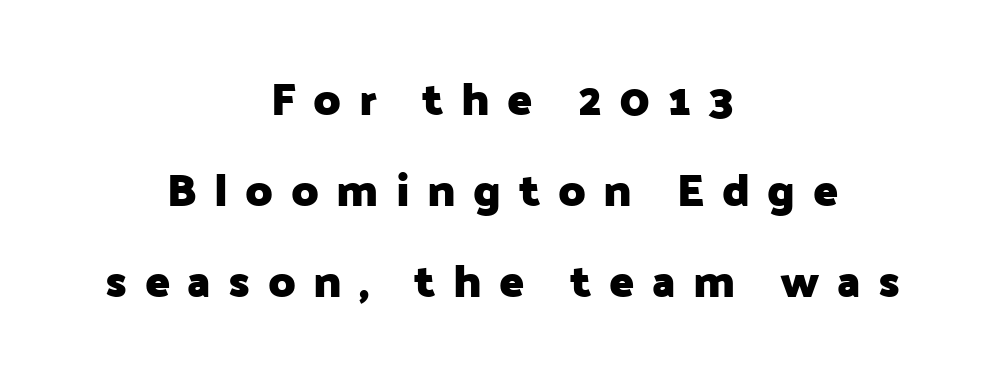
{"serif": "no", "italic": "no", "bold": "yes", "weight": "heavy", "width": "normal", "stroke_contrast": "low", "x_height": "medium", "monospaced": "no", "underline": "no", "align": "center", "line_spacing": "loose", "line_spacing_ratio": 1.98, "letter_spacing": "wide", "letter_spacing_em": 0.38, "glyph_px": 46}
